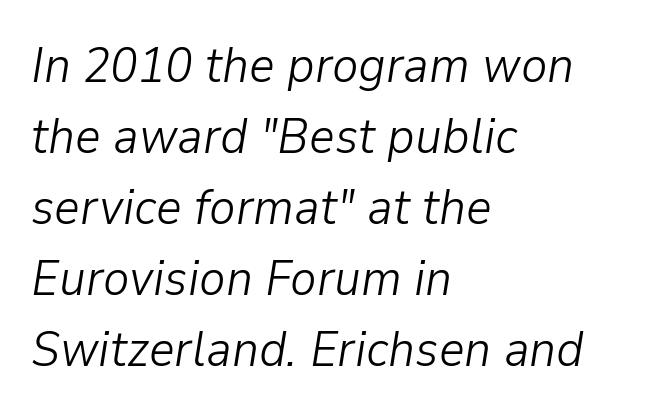
Each word holds together tightly as a unit, with standard inter-letter gaps. You could not count columns in this text — the font is proportionally spaced. The rendering anchors every line to the left-hand side. Bare-footed words on every line. Normally led — the rows are evenly, conventionally spaced.
